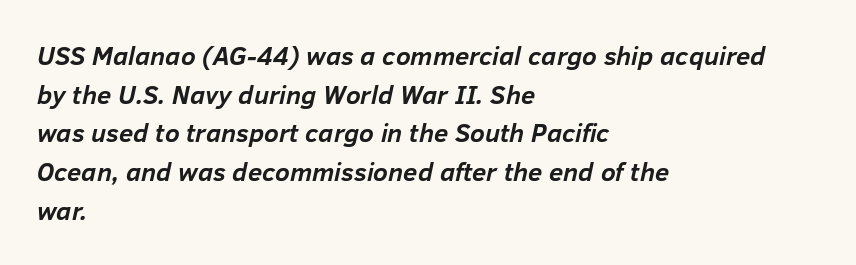
On the weight axis this lands at bold, roughly 700. These lines are set flush left with a ragged right edge. The passage shown stacks its lines at a standard gap. Nobody drew a line under any word here.
